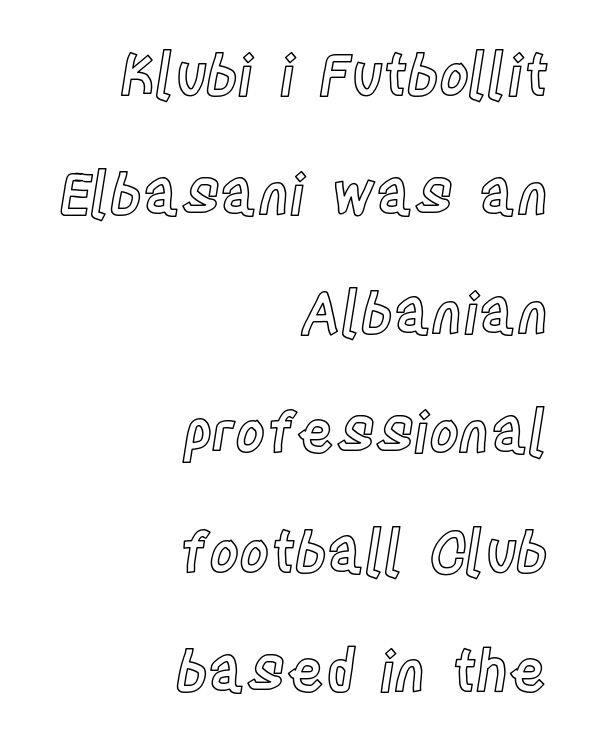
A student would call this right alignment; a typographer would say flush right, rag left. No word sits above an underline. Here the designer chose a conventional face with non-uniform glyph widths. Regarding leading, the lines here are spaced well apart. The tracking reads as untouched default to a designer's eye.
